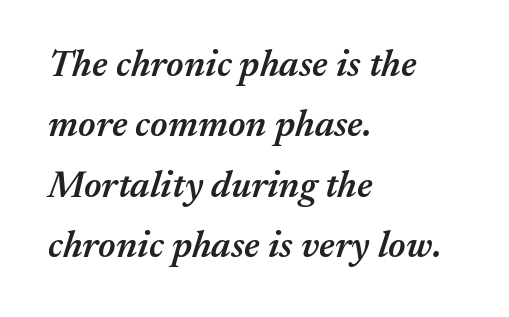
Notice how the passage keeps a crisp vertical edge on the left only. The rendering uses natural spacing where letterforms have individual widths. Any mark beneath the type? The region is blank. Heft: intermediate — a semibold.
